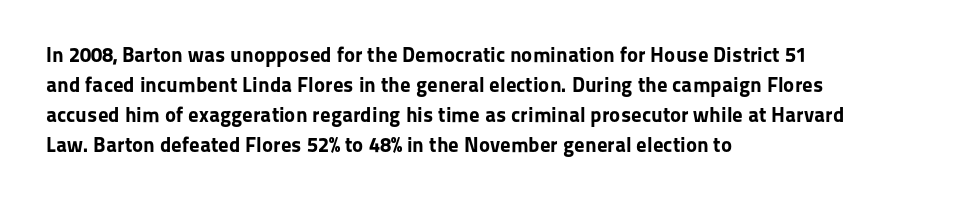
{"italic": "no", "bold": "yes", "underline": "no", "align": "left", "line_spacing": "normal", "line_spacing_ratio": 1.43, "letter_spacing": "normal", "letter_spacing_em": 0.0, "glyph_px": 21}
